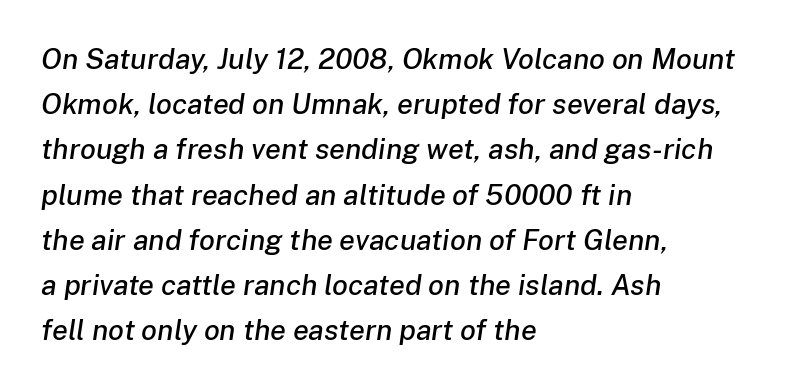
Q: Is the text italic (slanted)? A: Yes, it leans right by about 8 degrees.
Q: Is the text underlined? A: No.
Q: How is the paragraph aligned? A: Left-aligned.
Q: Is the spacing between letters normal or unusually wide? A: Normal.
Q: Is the spacing between lines tight, normal or loose? A: Normal.
Q: Width (condensed, normal, or wide)? A: Normal.
Q: Stroke contrast? A: Low.
Q: x-height? A: Medium.
Q: Monospaced? A: No.
